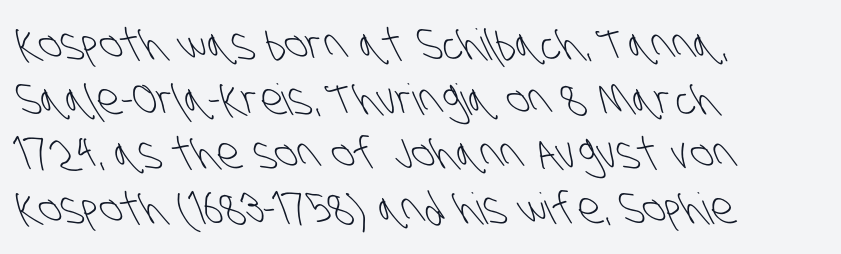
Each stroke keeps to a modest, everyday thickness or less. The rendering uses natural spacing where letterforms have individual widths. Quick note: interline space is typical. Letter spacing: default. Words float on clear page, feet unadorned.
